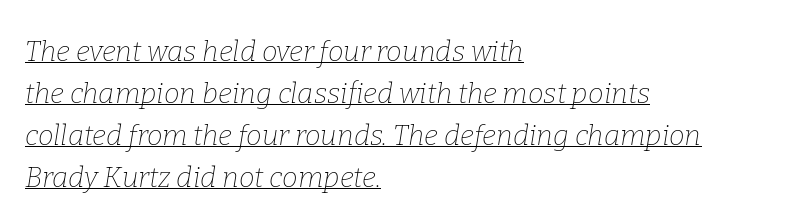
The face used here is seriffed, in the tradition of book romans. The passage shown stacks its lines at a standard gap. The passage shown is not bold in any degree. The rendering keeps characters at their native spacing.
